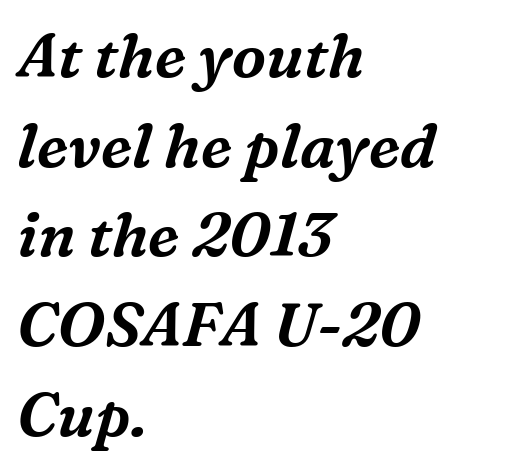
Q: Is the text italic (slanted)? A: Yes, it leans right by about 16 degrees.
Q: Is the typeface a serif or a sans-serif typeface? A: Serif.
Q: Is the text underlined? A: No.
Q: How is the paragraph aligned? A: Left-aligned.
Q: Is the spacing between letters normal or unusually wide? A: Normal.
Q: Is the spacing between lines tight, normal or loose? A: Normal.
Q: Width (condensed, normal, or wide)? A: Normal.
Q: Stroke contrast? A: Medium.
Q: x-height? A: Medium.
Q: Monospaced? A: No.
